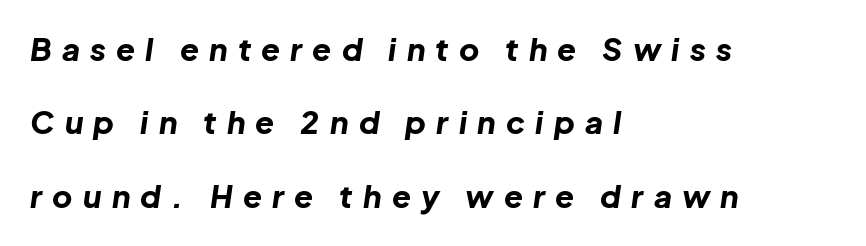
{"italic": "yes", "lean": "right", "slant_degrees": 8, "bold": "yes", "weight": "bold", "width": "normal", "stroke_contrast": "low", "x_height": "medium", "monospaced": "no", "underline": "no", "align": "left", "line_spacing": "loose", "line_spacing_ratio": 2.37, "letter_spacing": "wide", "letter_spacing_em": 0.33, "glyph_px": 31}
